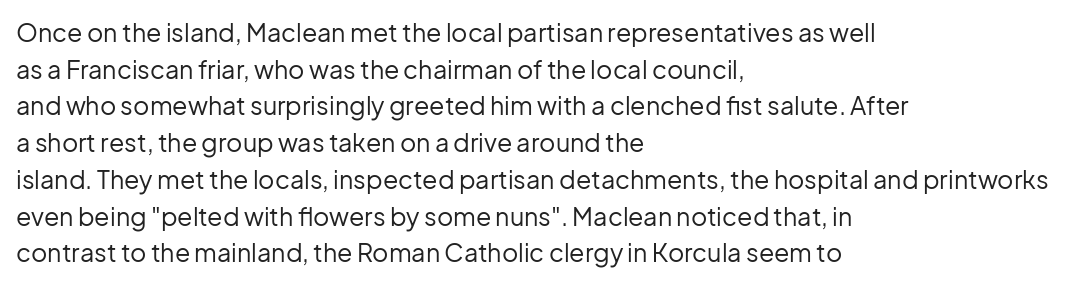
{"italic": "no", "bold": "no", "underline": "no", "align": "left", "line_spacing": "normal", "line_spacing_ratio": 1.47, "letter_spacing": "normal", "letter_spacing_em": 0.0, "glyph_px": 25}
